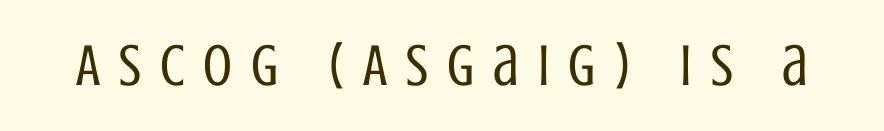
{"serif": "no", "italic": "no", "bold": "no", "weight": "regular", "width": "condensed", "stroke_contrast": "low", "x_height": "large", "monospaced": "no", "underline": "no", "letter_spacing": "wide", "letter_spacing_em": 0.32, "glyph_px": 59}
